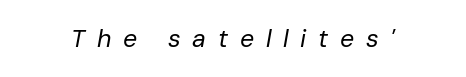
{"italic": "yes", "lean": "right", "slant_degrees": 10, "bold": "no", "underline": "no", "letter_spacing": "wide", "letter_spacing_em": 0.47, "glyph_px": 25}
